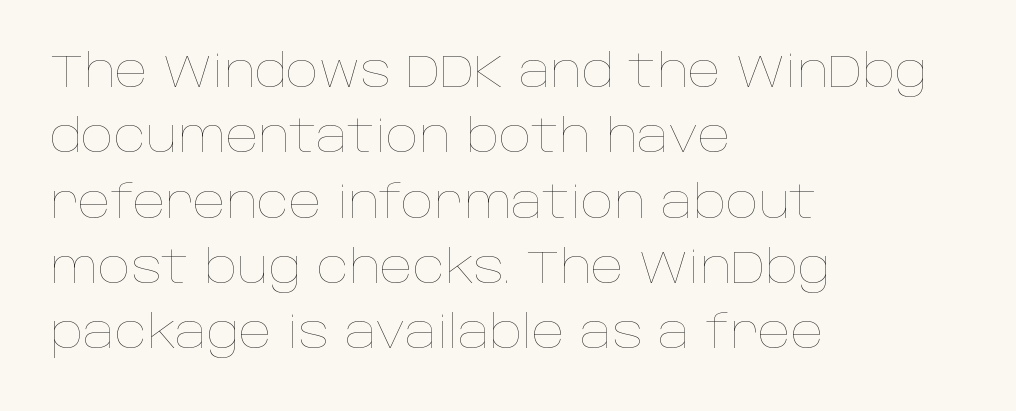
The type is set solid horizontally, with unmodified tracking. This sample has the flowing, uneven cadence of proportional lettering. Notice how the passage keeps a crisp vertical edge on the left only. The letterforms sit at book weight or below. Italic? Not at all — the glyphs are vertical.
